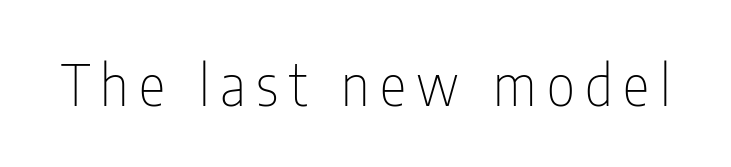
The image shows 56 px thin, condensed sans-serif type, upright; set not underlined; low stroke contrast and a medium x-height.
